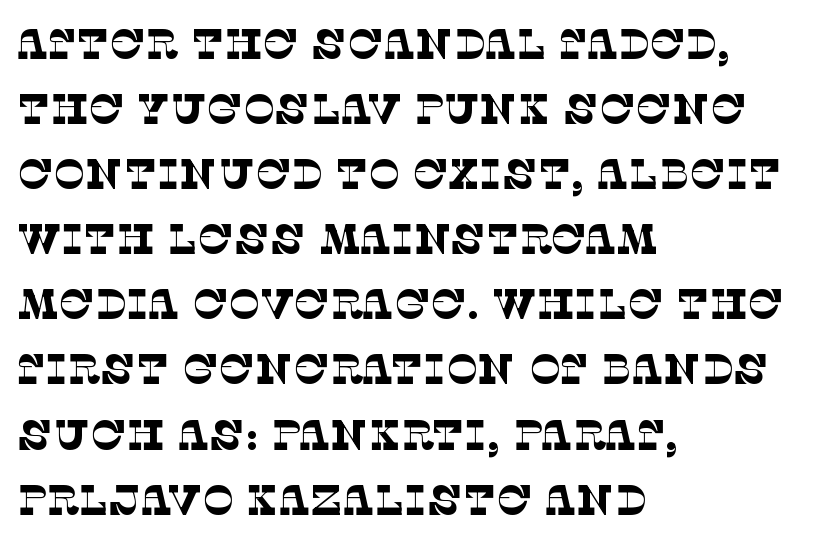
The image shows 42 px thin serif type; set left-aligned, normal line spacing (1.55x), normal letter spacing, not underlined; low stroke contrast and a large x-height.
